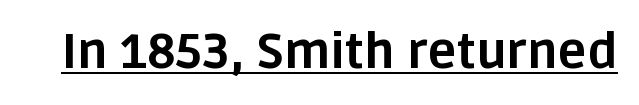
{"serif": "no", "italic": "no", "bold": "yes", "weight": "bold", "width": "normal", "stroke_contrast": "low", "x_height": "large", "monospaced": "no", "underline": "yes", "letter_spacing": "normal", "letter_spacing_em": 0.0, "glyph_px": 49}
